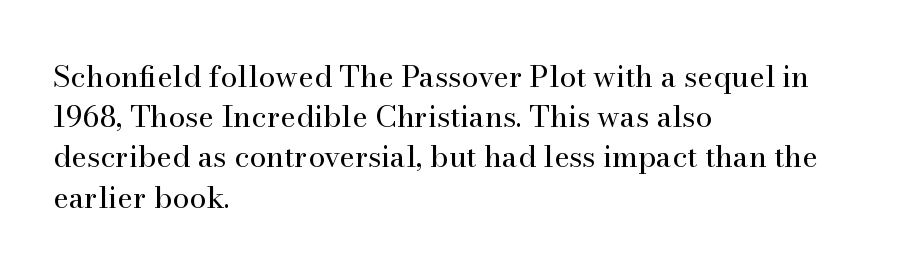
{"serif": "yes", "italic": "no", "bold": "no", "weight": "regular", "width": "normal", "stroke_contrast": "high", "x_height": "small", "monospaced": "no", "underline": "no", "align": "left", "line_spacing": "normal", "line_spacing_ratio": 1.34, "letter_spacing": "normal", "letter_spacing_em": 0.0, "glyph_px": 30}
